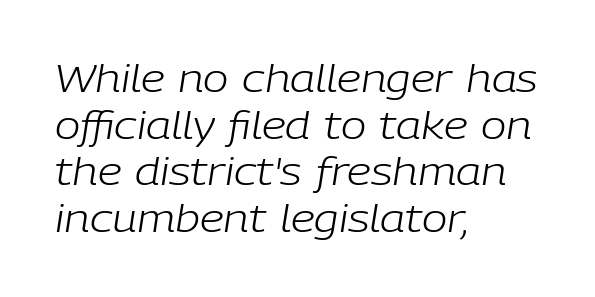
Q: Is the text bold? A: No.
Q: Is the text italic (slanted)? A: Yes, it leans right by about 9 degrees.
Q: Is the text underlined? A: No.
Q: How is the paragraph aligned? A: Left-aligned.
Q: Is the spacing between letters normal or unusually wide? A: Normal.
Q: Width (condensed, normal, or wide)? A: Normal.
Q: Stroke contrast? A: Low.
Q: x-height? A: Medium.
Q: Monospaced? A: No.
